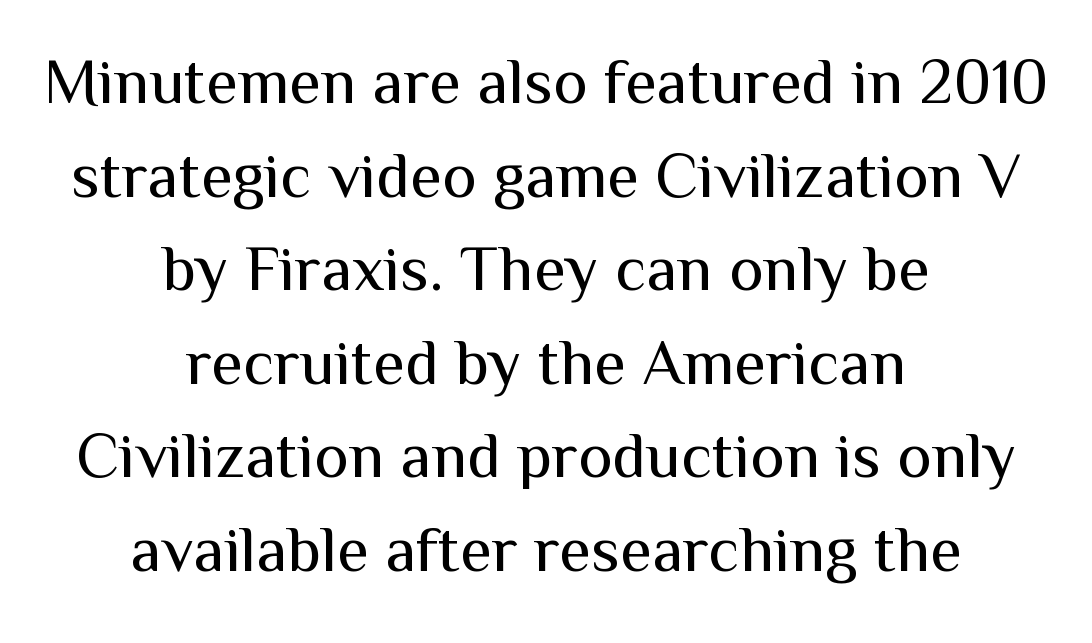
Q: Is the text bold? A: No.
Q: Is the text italic (slanted)? A: No, it is upright.
Q: Is the typeface a serif or a sans-serif typeface? A: Sans-serif.
Q: Is the text underlined? A: No.
Q: How is the paragraph aligned? A: Centered.
Q: Is the spacing between letters normal or unusually wide? A: Normal.
Q: Is the spacing between lines tight, normal or loose? A: Normal.
Q: Width (condensed, normal, or wide)? A: Normal.
Q: Stroke contrast? A: Medium.
Q: x-height? A: Medium.
Q: Monospaced? A: No.
